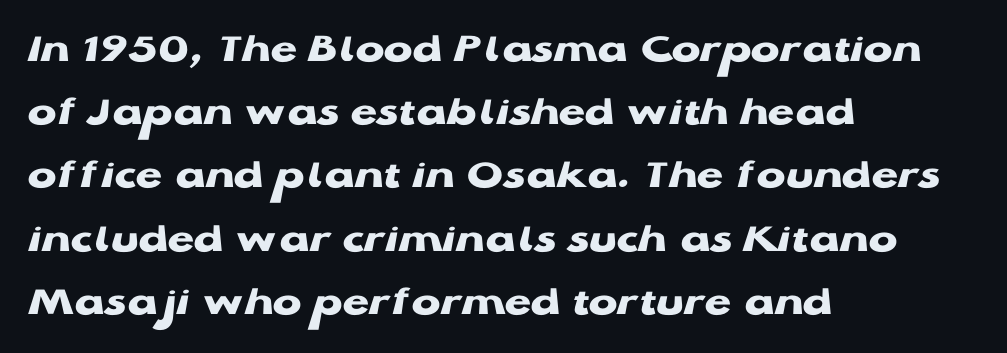
The image shows 43 px heavy, wide sans-serif type, upright; set left-aligned, normal line spacing (1.47x), normal letter spacing, not underlined; low stroke contrast and a medium x-height.
